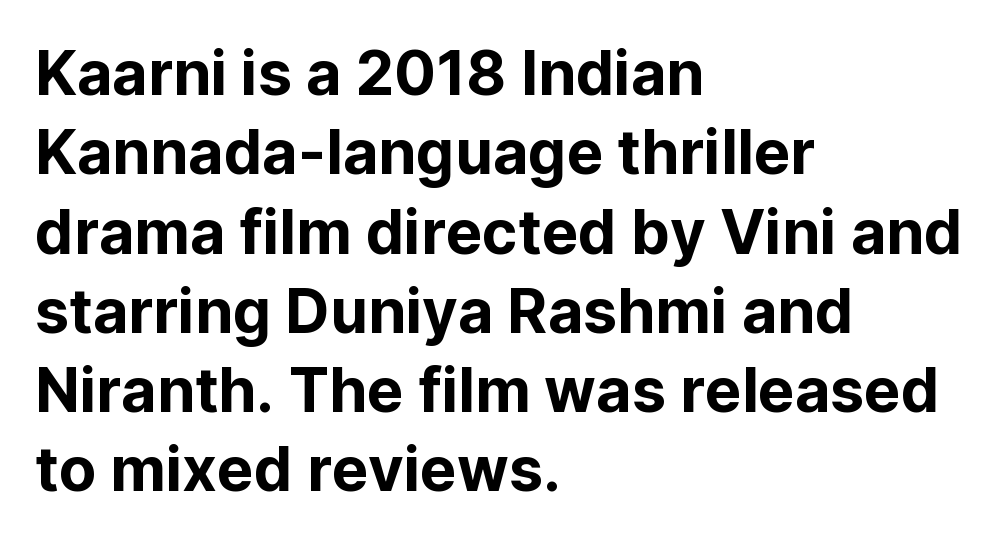
The image shows 61 px sans-serif type, upright; set left-aligned, normal line spacing (1.3x), normal letter spacing, not underlined; low stroke contrast and a medium x-height.
